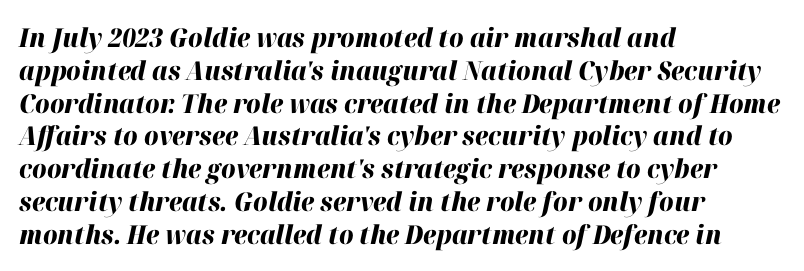
Q: Is the text bold? A: Yes.
Q: Is the text italic (slanted)? A: Yes, it leans right by about 12 degrees.
Q: Is the text underlined? A: No.
Q: How is the paragraph aligned? A: Left-aligned.
Q: Is the spacing between letters normal or unusually wide? A: Normal.
Q: Is the spacing between lines tight, normal or loose? A: Normal.
